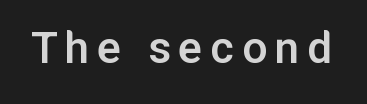
Q: Is the text bold? A: Semi-bold.
Q: Is the text italic (slanted)? A: No, it is upright.
Q: Is the typeface a serif or a sans-serif typeface? A: Sans-serif.
Q: Is the text underlined? A: No.
Q: Width (condensed, normal, or wide)? A: Normal.
Q: Stroke contrast? A: Low.
Q: x-height? A: Medium.
Q: Monospaced? A: No.
